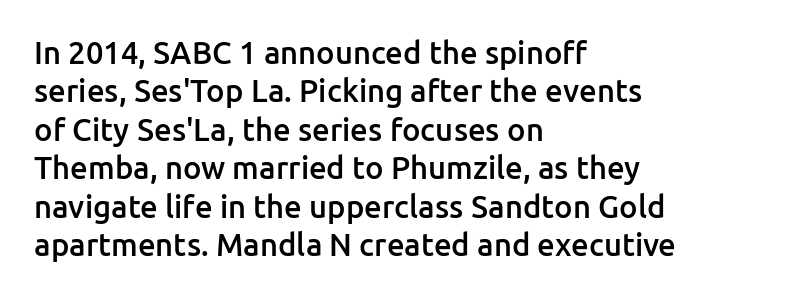
The lines in this sample share a left origin and differ only in where they stop. You could not count columns in this text — the font is proportionally spaced. The text was rendered using a sans face with plain stroke endings. Vertical strokes here are truly vertical.
